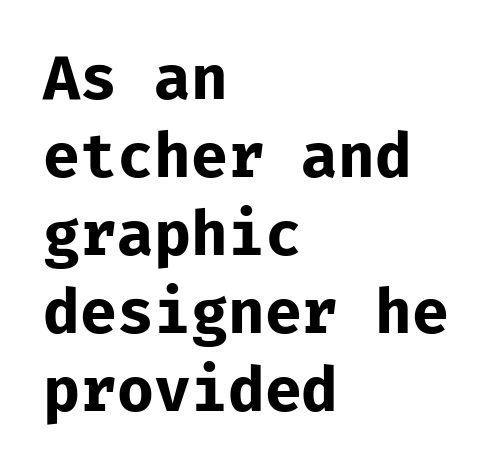
Q: Is the text bold? A: Yes.
Q: Is the text italic (slanted)? A: No, it is upright.
Q: Is the typeface a serif or a sans-serif typeface? A: Sans-serif.
Q: Is the text underlined? A: No.
Q: How is the paragraph aligned? A: Left-aligned.
Q: Is the spacing between letters normal or unusually wide? A: Normal.
Q: Is the spacing between lines tight, normal or loose? A: Normal.
Q: Width (condensed, normal, or wide)? A: Normal.
Q: Stroke contrast? A: Low.
Q: x-height? A: Medium.
Q: Monospaced? A: Yes.
